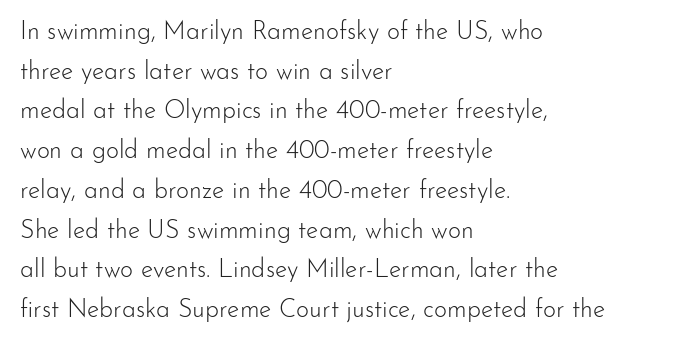
Q: Is the text bold? A: No.
Q: Is the text italic (slanted)? A: No, it is upright.
Q: Is the text underlined? A: No.
Q: How is the paragraph aligned? A: Left-aligned.
Q: Is the spacing between letters normal or unusually wide? A: Normal.
Q: Is the spacing between lines tight, normal or loose? A: Normal.
